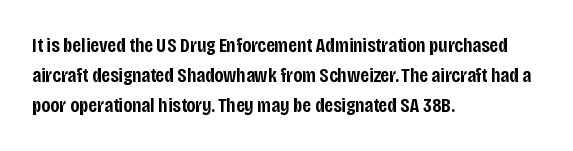
The image shows 21 px text type, upright; set left-aligned, normal line spacing (1.44x), normal letter spacing, not underlined.
